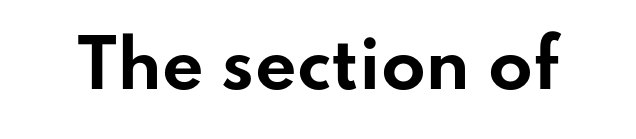
{"serif": "no", "italic": "no", "bold": "yes", "weight": "bold", "width": "wide", "stroke_contrast": "low", "x_height": "small", "monospaced": "no", "underline": "no", "letter_spacing": "normal", "letter_spacing_em": 0.0, "glyph_px": 65}
